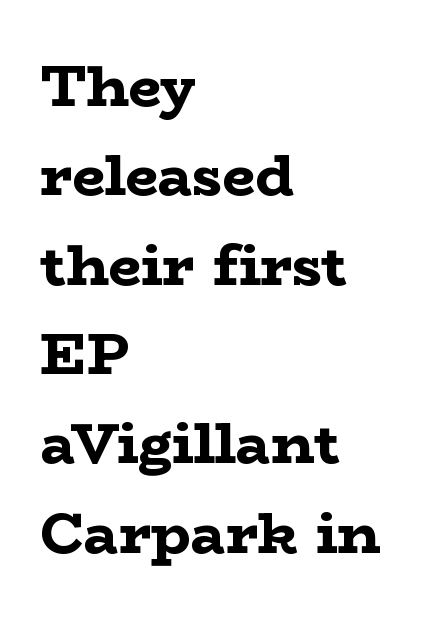
Proportional: the letters do not fall into vertical columns. This is heavy type, rendered in bold. Tracking value appears to be zero — textbook default spacing. Regular leading. This rendering uses left alignment, leaving the right contour irregular. Letterform terminals end in serifs throughout the passage.
